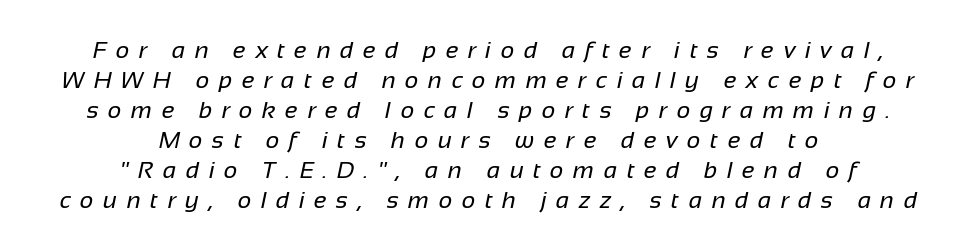
Q: Is the text bold? A: No.
Q: Is the text underlined? A: No.
Q: How is the paragraph aligned? A: Centered.
Q: Is the spacing between letters normal or unusually wide? A: Unusually wide.
Q: Is the spacing between lines tight, normal or loose? A: Normal.
